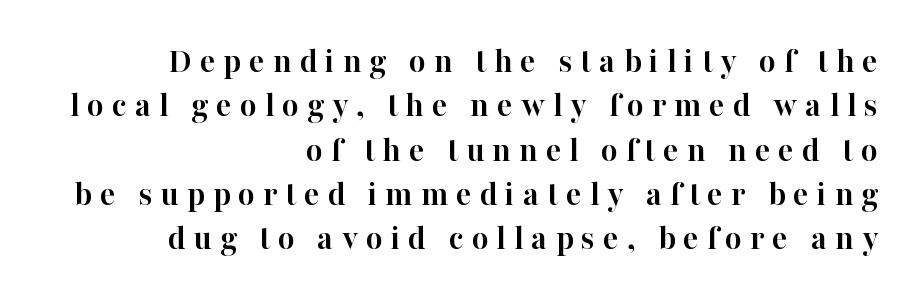
Q: Is the text bold? A: Yes.
Q: Is the text italic (slanted)? A: No, it is upright.
Q: Is the typeface a serif or a sans-serif typeface? A: Serif.
Q: Is the text underlined? A: No.
Q: How is the paragraph aligned? A: Right-aligned.
Q: Is the spacing between letters normal or unusually wide? A: Unusually wide.
Q: Width (condensed, normal, or wide)? A: Normal.
Q: Stroke contrast? A: High.
Q: x-height? A: Medium.
Q: Monospaced? A: No.
